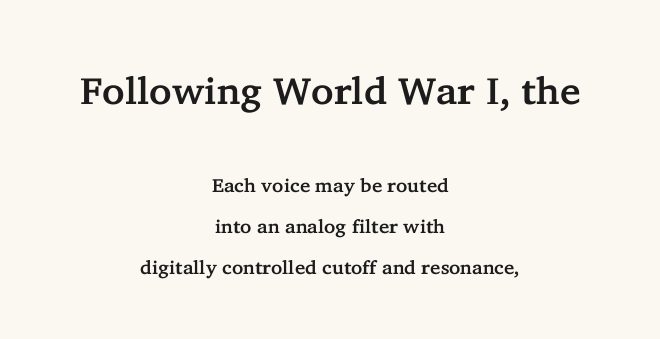
The image shows 38 px serif type, upright; set centered, loose line spacing (2.17x), normal letter spacing, not underlined; the first (top) block is 2.0x larger; low stroke contrast and a medium x-height.
